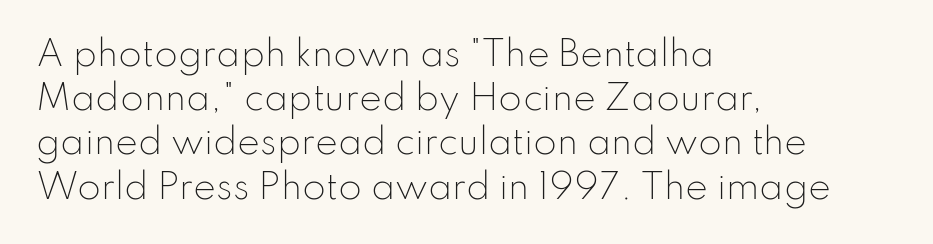
The image shows 34 px light sans-serif type, upright; set left-aligned, normal line spacing (1.3x), normal letter spacing, not underlined; low stroke contrast and a small x-height.
